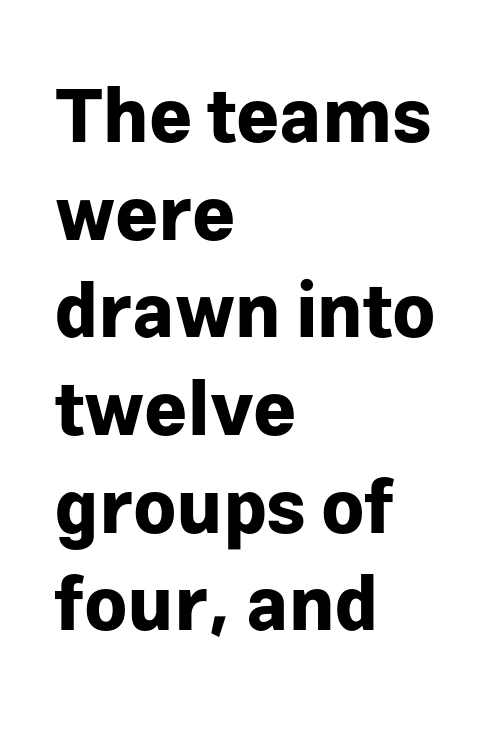
The image shows 74 px bold sans-serif type, upright; set left-aligned, normal line spacing (1.32x), normal letter spacing, not underlined; low stroke contrast and a medium x-height.
